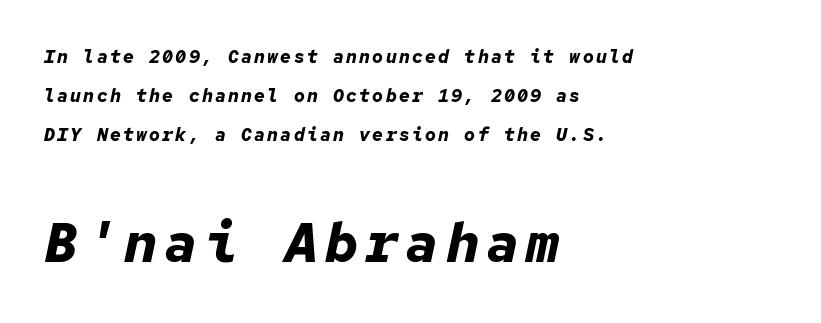
Q: Is the text bold? A: Yes.
Q: Is the text italic (slanted)? A: Yes, it leans right by about 12 degrees.
Q: Is the text underlined? A: No.
Q: How is the paragraph aligned? A: Left-aligned.
Q: Is the spacing between lines tight, normal or loose? A: Loose.
Q: Which block of text is set in a larger size, the first (top) or the second (bottom)? A: The second (bottom) one.
Q: Width (condensed, normal, or wide)? A: Normal.
Q: Stroke contrast? A: Low.
Q: x-height? A: Medium.
Q: Monospaced? A: Yes.
